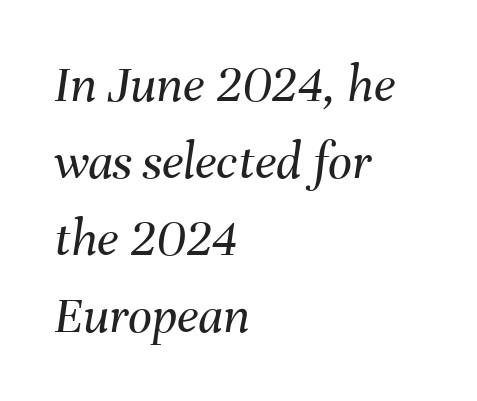
{"italic": "yes", "lean": "right", "slant_degrees": 8, "bold": "no", "weight": "regular", "width": "normal", "stroke_contrast": "medium", "x_height": "medium", "monospaced": "no", "underline": "no", "align": "left", "line_spacing": "normal", "line_spacing_ratio": 1.45, "letter_spacing": "normal", "letter_spacing_em": 0.0, "glyph_px": 53}
